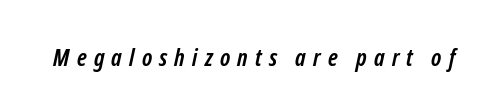
The image shows 24 px bold type; set unusually wide letter spacing (+0.3 em), not underlined.
